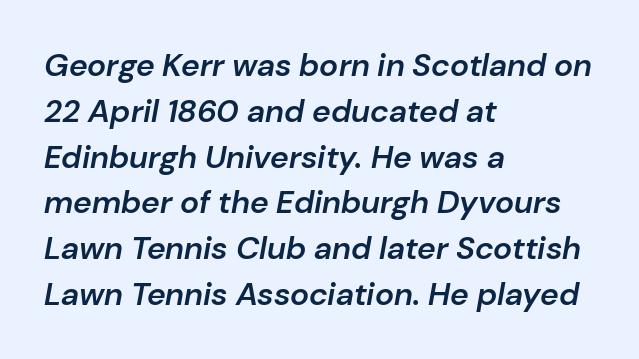
The image shows 32 px semibold type, italic (leaning right); set left-aligned, normal line spacing (1.43x), normal letter spacing, not underlined; low stroke contrast and a medium x-height.
